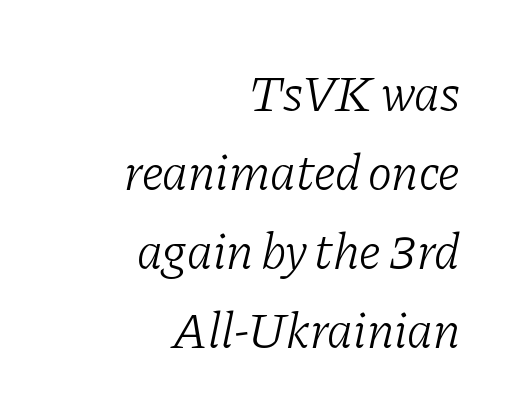
{"serif": "yes", "italic": "yes", "lean": "right", "slant_degrees": 11, "bold": "no", "weight": "light", "width": "normal", "stroke_contrast": "low", "x_height": "medium", "monospaced": "no", "underline": "no", "align": "right", "line_spacing": "normal", "line_spacing_ratio": 1.55, "letter_spacing": "normal", "letter_spacing_em": 0.0, "glyph_px": 51}
